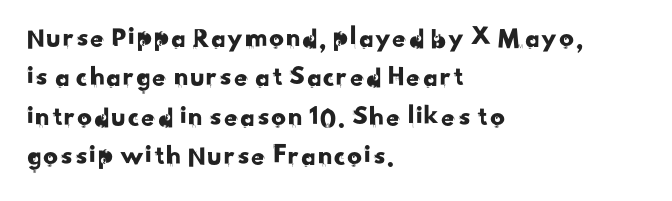
Do the characters align in a grid? No, the font is proportional. The rendering keeps characters at their native spacing. Grotesque or geometric, the face here clearly has no serifs. This sample is left-justified, so line endings fall wherever the words run out.
